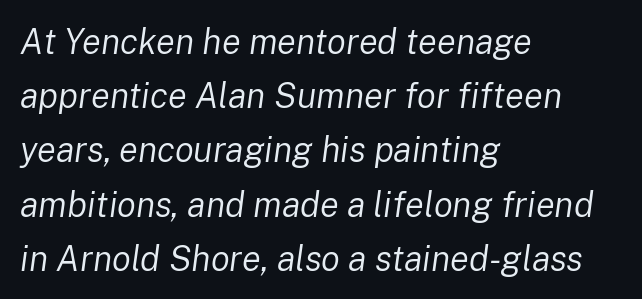
The image shows 35 px regular-weight type, italic (leaning right); set left-aligned, normal line spacing (1.55x), normal letter spacing, not underlined; low stroke contrast and a medium x-height.
